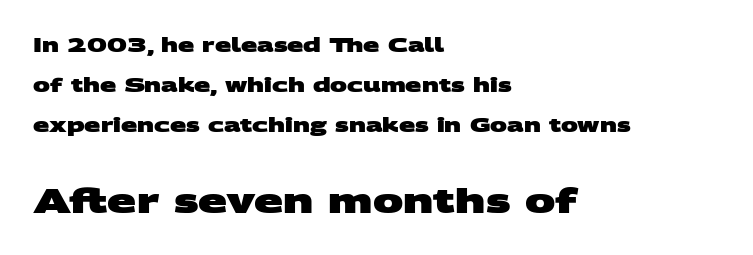
{"serif": "no", "bold": "yes", "weight": "heavy", "width": "wide", "stroke_contrast": "medium", "x_height": "large", "monospaced": "no", "underline": "no", "align": "left", "line_spacing": "loose", "line_spacing_ratio": 2.11, "letter_spacing": "normal", "letter_spacing_em": 0.0, "larger_block": "second", "size_ratio": 1.79, "glyph_px": 34}
